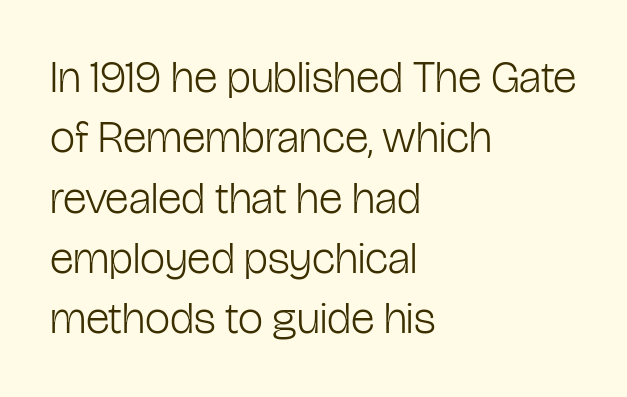
Q: Is the text bold? A: No.
Q: Is the text italic (slanted)? A: No, it is upright.
Q: Is the typeface a serif or a sans-serif typeface? A: Sans-serif.
Q: Is the text underlined? A: No.
Q: How is the paragraph aligned? A: Left-aligned.
Q: Is the spacing between letters normal or unusually wide? A: Normal.
Q: Is the spacing between lines tight, normal or loose? A: Normal.
Q: Width (condensed, normal, or wide)? A: Condensed.
Q: Stroke contrast? A: Low.
Q: x-height? A: Medium.
Q: Monospaced? A: No.
